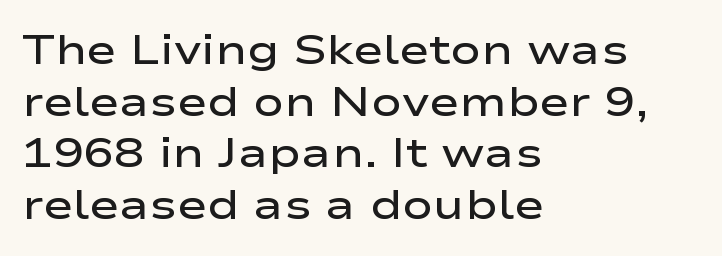
Each letter keeps its own natural width here, so spacing adapts to shape. The line texture is even and compact thanks to regular tracking. It's the straight-up-and-down kind of type. Honestly, the row spacing looks completely unremarkable. The rendering uses a semibold face; strokes are thickened but not to full bold.
